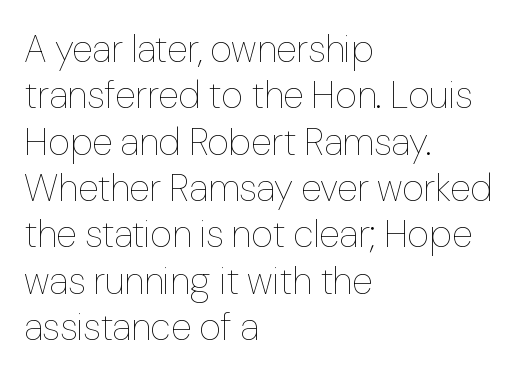
The image shows 38 px thin type, upright; set left-aligned, line spacing 1.22x, normal letter spacing, not underlined; low stroke contrast and a medium x-height.
